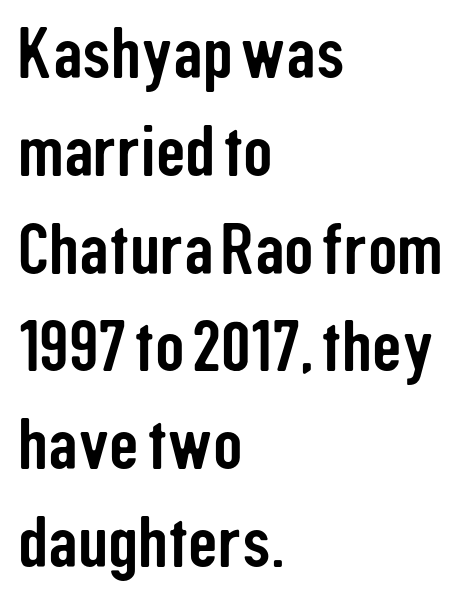
{"serif": "no", "italic": "no", "width": "condensed", "stroke_contrast": "low", "x_height": "medium", "monospaced": "no", "underline": "no", "align": "left", "line_spacing": "normal", "line_spacing_ratio": 1.34, "letter_spacing": "normal", "letter_spacing_em": 0.0, "glyph_px": 73}
